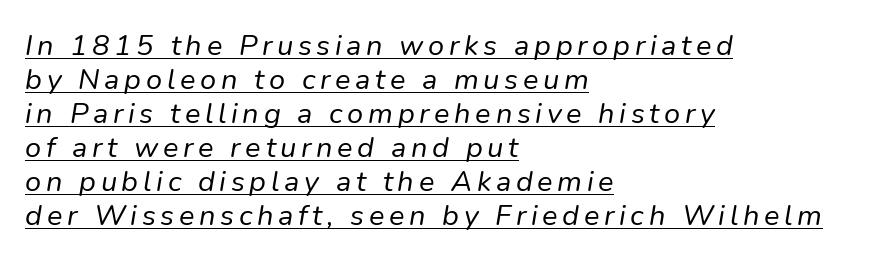
{"italic": "yes", "lean": "right", "slant_degrees": 9, "bold": "no", "weight": "regular", "width": "normal", "stroke_contrast": "low", "x_height": "medium", "monospaced": "no", "underline": "yes", "align": "left", "line_spacing_ratio": 1.17, "glyph_px": 29}
